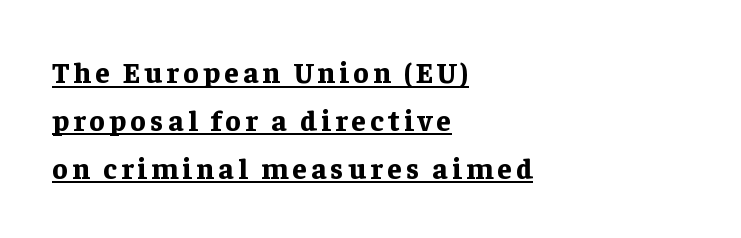
Examine the stroke ends and you'll spot serifs. The specimen reads as upright at a glance. The rag falls on the right side of this text block. Set as a true bold cut, around the 700 mark.
